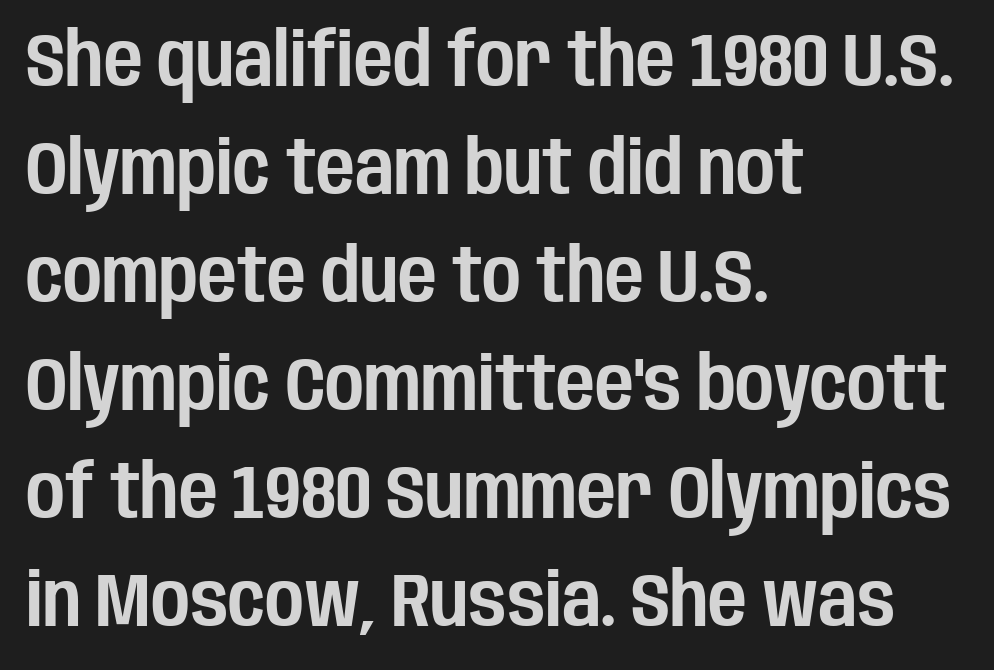
{"serif": "no", "italic": "no", "width": "condensed", "stroke_contrast": "low", "x_height": "large", "monospaced": "no", "underline": "no", "align": "left", "line_spacing": "normal", "line_spacing_ratio": 1.44, "letter_spacing": "normal", "letter_spacing_em": 0.0, "glyph_px": 75}
